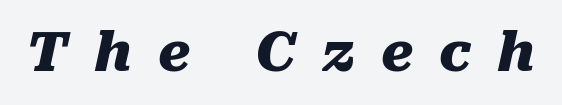
Q: Is the text bold? A: Yes.
Q: Is the text italic (slanted)? A: Yes, it leans right by about 10 degrees.
Q: Is the text underlined? A: No.
Q: Is the spacing between letters normal or unusually wide? A: Unusually wide.
Q: Width (condensed, normal, or wide)? A: Normal.
Q: Stroke contrast? A: Medium.
Q: x-height? A: Medium.
Q: Monospaced? A: No.
